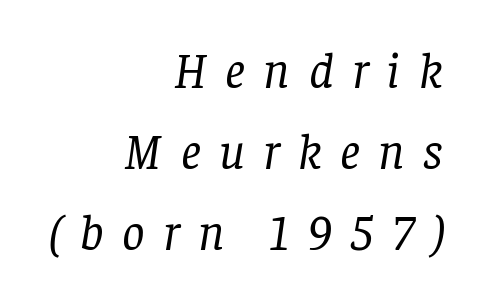
The image shows 50 px regular-weight serif type, italic (leaning right); set right-aligned, normal line spacing (1.62x), unusually wide letter spacing (+0.37 em), not underlined; low stroke contrast and a large x-height.
